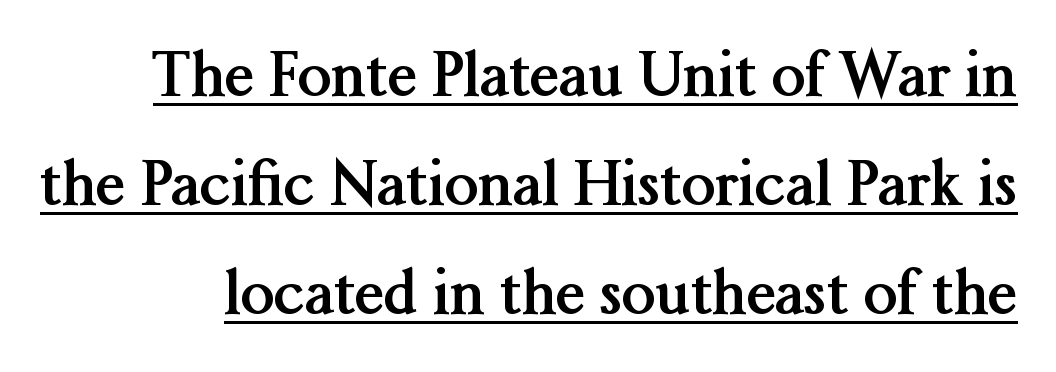
The image shows 60 px semibold serif type, upright; set line spacing 1.82x, normal letter spacing, underlined; medium stroke contrast and a medium x-height.
